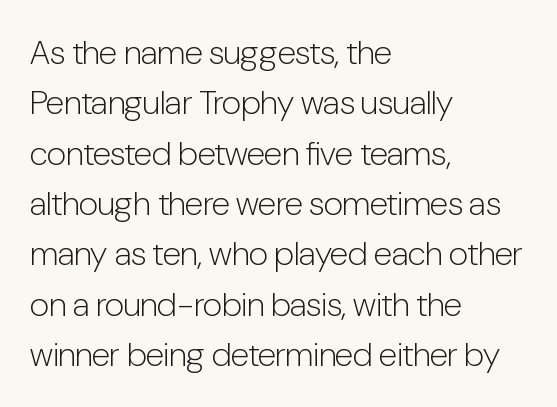
The strip under each line holds only bare page. The passage shown stacks its lines at a standard gap. Italic: no, the glyphs are upright roman. Words appear dense and cohesive because spacing is normal. This sample uses a sans-serif face.
